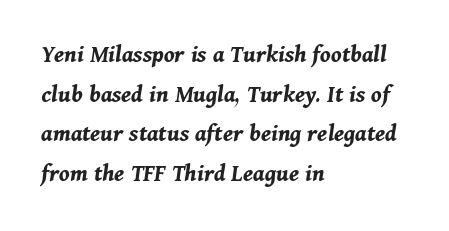
Nobody drew a line under any word here. Would a proofreader flag this as italicized? Yes. Characters follow at the spacing the type designer built in. Does the copy run flush right? No — it runs flush left. Does the weight exceed regular? Yes, all the way to bold.
